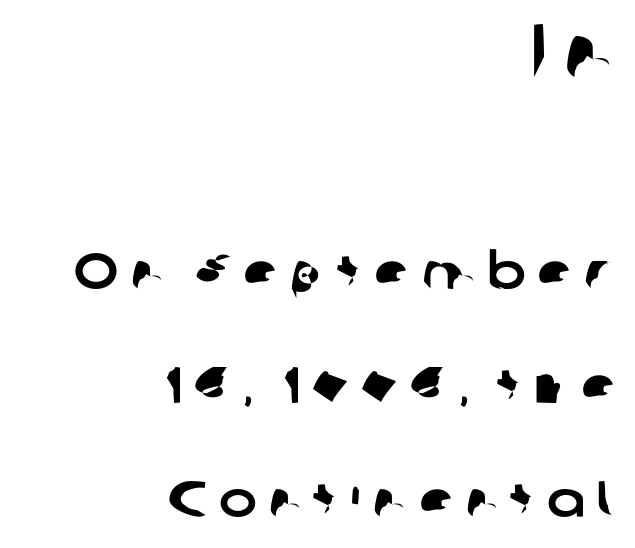
The lines in this sample share a right terminus and differ only in where they begin. Students, note that the glyphs here are deliberately spaced far apart. Unmarked baselines from the first word to the last. Character widths vary here, with narrow letters taking less room than wide ones.
